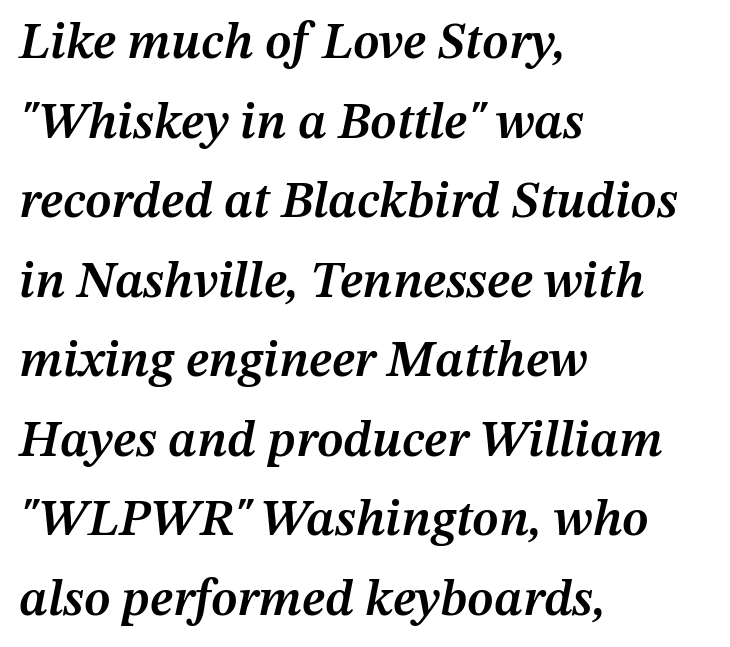
Q: Is the text bold? A: Semi-bold.
Q: Is the text italic (slanted)? A: Yes, it leans right by about 12 degrees.
Q: Is the text underlined? A: No.
Q: How is the paragraph aligned? A: Left-aligned.
Q: Is the spacing between letters normal or unusually wide? A: Normal.
Q: Is the spacing between lines tight, normal or loose? A: Normal.
Q: Width (condensed, normal, or wide)? A: Normal.
Q: Stroke contrast? A: Medium.
Q: x-height? A: Medium.
Q: Monospaced? A: No.
